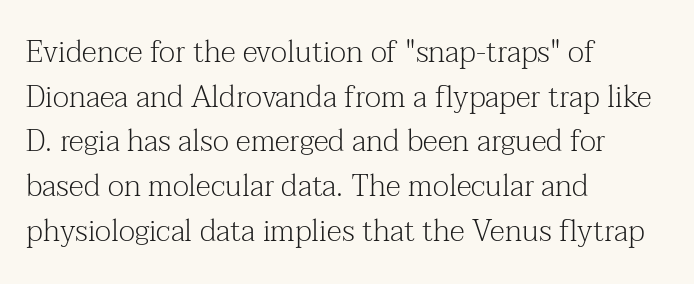
The image shows 30 px light serif type, upright; set left-aligned, normal line spacing (1.49x), normal letter spacing, not underlined; medium stroke contrast and a medium x-height.
